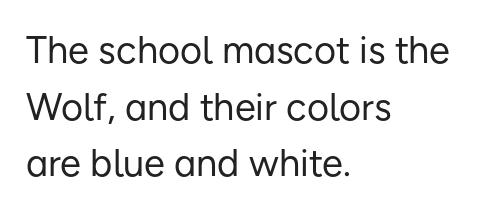
The passage shown is typed in a proportional face where columns would drift. Leftover space on each line is placed entirely after the last word. Is this a heavy cut? Hardly; it is regular or lighter. The baseline area is clear. No italicization has been applied; the sample stays upright. The glyphs in this specimen are sans serif.
